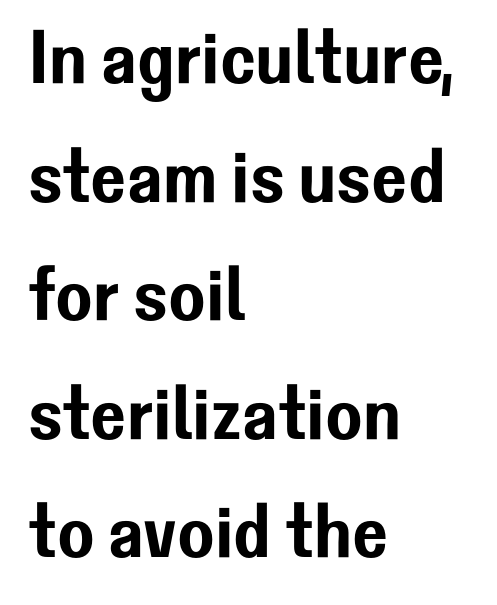
Do the characters align in a grid? No, the font is proportional. Characters follow at the spacing the type designer built in. Anything drawn beneath the words? Only blank space. Italic? Not at all — the glyphs are vertical. Teacher's note: observe the even left margin — that is flush-left alignment. In terms of leading, this rendering sits right in the middle.
